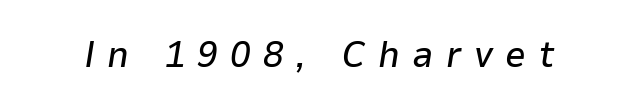
Q: Is the text italic (slanted)? A: Yes, it leans right by about 9 degrees.
Q: Is the text underlined? A: No.
Q: Is the spacing between letters normal or unusually wide? A: Unusually wide.
Q: Width (condensed, normal, or wide)? A: Normal.
Q: Stroke contrast? A: Low.
Q: x-height? A: Medium.
Q: Monospaced? A: No.
